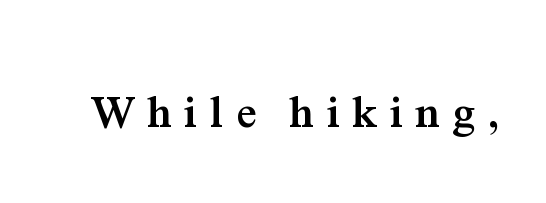
The image shows 45 px semibold serif type, upright; set unusually wide letter spacing (+0.28 em), not underlined; medium stroke contrast and a medium x-height.
